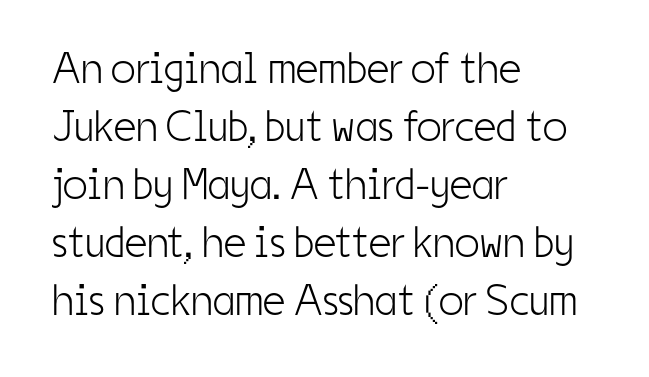
{"serif": "no", "italic": "no", "bold": "no", "weight": "light", "width": "condensed", "stroke_contrast": "low", "x_height": "medium", "monospaced": "no", "underline": "no", "align": "left", "line_spacing": "normal", "line_spacing_ratio": 1.32, "letter_spacing": "normal", "letter_spacing_em": 0.0, "glyph_px": 44}
